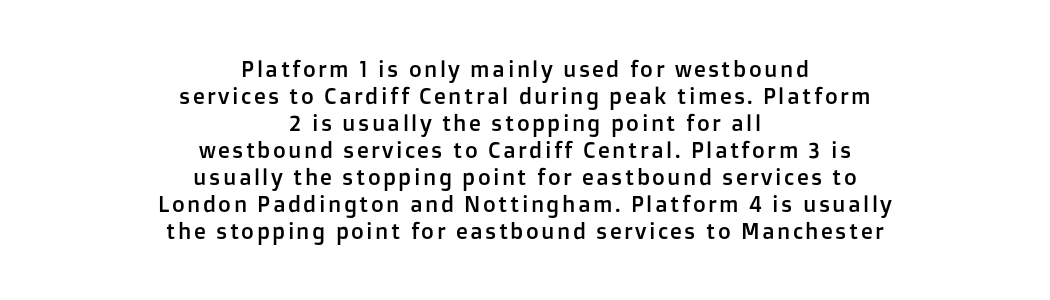
Centered paragraph, ragged on both sides. No italicization has been applied; the sample stays upright. The string is rendered with underlining switched off.
